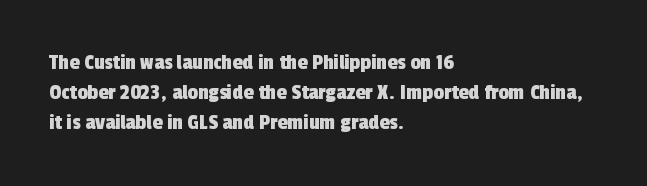
{"underline": "no", "align": "left", "line_spacing": "normal", "line_spacing_ratio": 1.31, "letter_spacing": "normal", "letter_spacing_em": 0.0, "glyph_px": 23}
